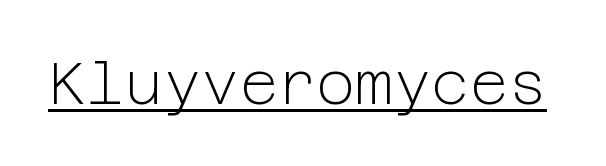
Q: Is the text bold? A: No.
Q: Is the text italic (slanted)? A: No, it is upright.
Q: Is the typeface a serif or a sans-serif typeface? A: Sans-serif.
Q: Is the text underlined? A: Yes.
Q: Is the spacing between letters normal or unusually wide? A: Normal.
Q: Width (condensed, normal, or wide)? A: Normal.
Q: Stroke contrast? A: Low.
Q: x-height? A: Medium.
